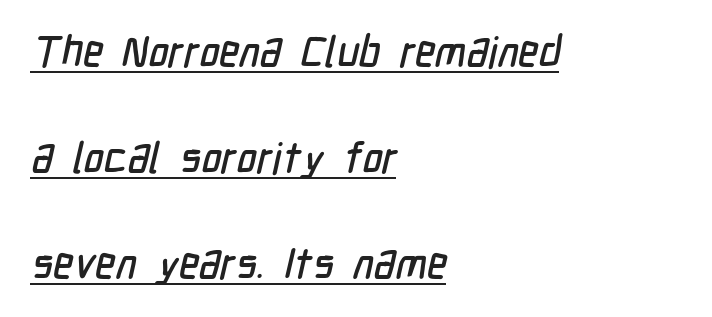
The image shows 43 px condensed sans-serif type; set left-aligned, loose line spacing (2.47x), normal letter spacing, underlined; low stroke contrast and a medium x-height.
